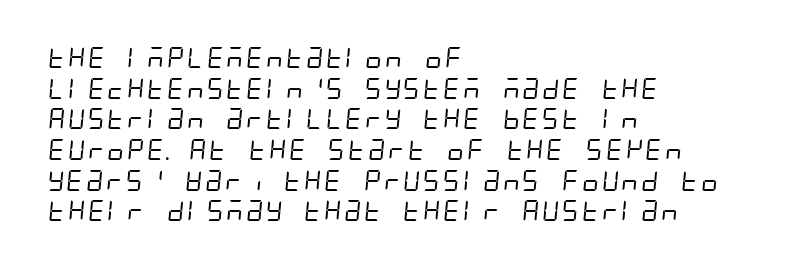
{"bold": "no", "underline": "no", "align": "left", "line_spacing": "normal", "line_spacing_ratio": 1.46, "letter_spacing": "normal", "letter_spacing_em": 0.0, "glyph_px": 21}
